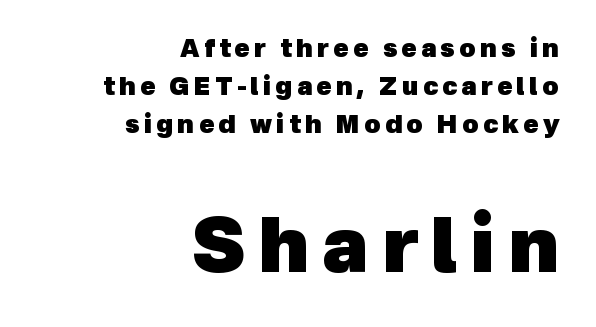
Q: Is the text bold? A: Yes.
Q: Is the typeface a serif or a sans-serif typeface? A: Sans-serif.
Q: Is the text underlined? A: No.
Q: How is the paragraph aligned? A: Right-aligned.
Q: Is the spacing between lines tight, normal or loose? A: Normal.
Q: Which block of text is set in a larger size, the first (top) or the second (bottom)? A: The second (bottom) one.
Q: Width (condensed, normal, or wide)? A: Normal.
Q: x-height? A: Medium.
Q: Monospaced? A: No.
